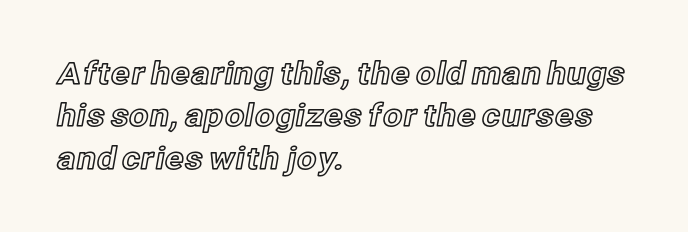
Q: Is the text italic (slanted)? A: Yes.
Q: Is the text underlined? A: No.
Q: How is the paragraph aligned? A: Left-aligned.
Q: Is the spacing between letters normal or unusually wide? A: Normal.
Q: Is the spacing between lines tight, normal or loose? A: Normal.
Q: Width (condensed, normal, or wide)? A: Normal.
Q: x-height? A: Medium.
Q: Monospaced? A: No.
